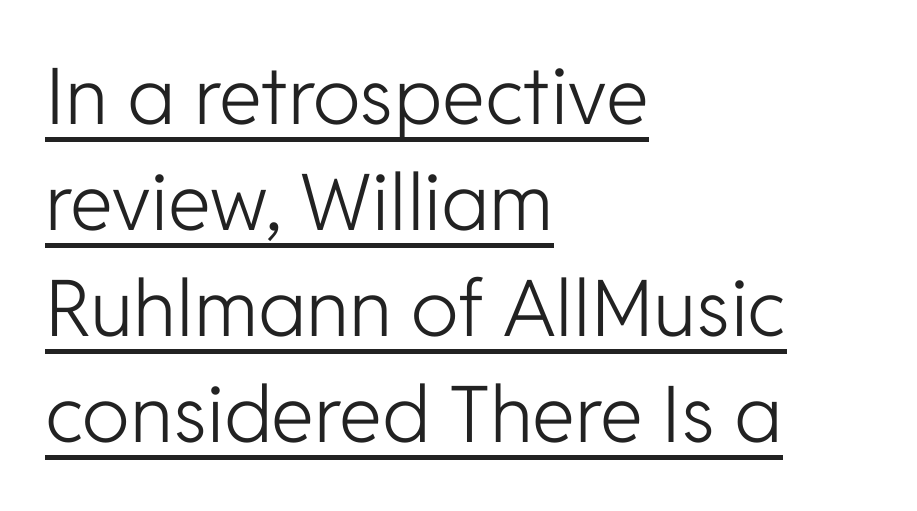
The image shows 78 px light sans-serif type, upright; set left-aligned, normal line spacing (1.36x), normal letter spacing, underlined; low stroke contrast and a medium x-height.
